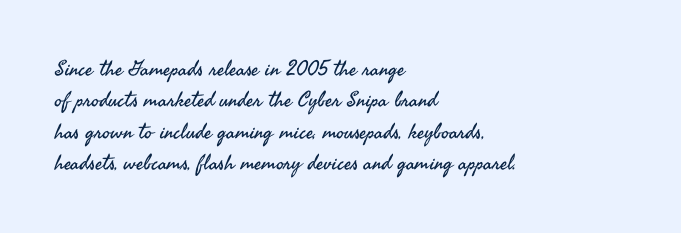
Q: Is the text bold? A: No.
Q: Is the text italic (slanted)? A: Yes.
Q: Is the text underlined? A: No.
Q: How is the paragraph aligned? A: Left-aligned.
Q: Is the spacing between letters normal or unusually wide? A: Normal.
Q: Is the spacing between lines tight, normal or loose? A: Normal.
